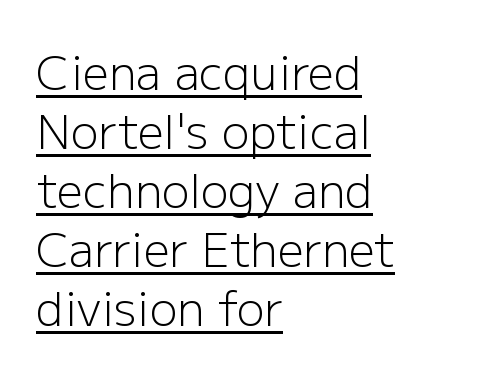
{"serif": "no", "italic": "no", "bold": "no", "weight": "light", "width": "normal", "stroke_contrast": "low", "x_height": "medium", "monospaced": "no", "underline": "yes", "align": "left", "line_spacing": "normal", "line_spacing_ratio": 1.28, "letter_spacing": "normal", "letter_spacing_em": 0.0, "glyph_px": 46}
